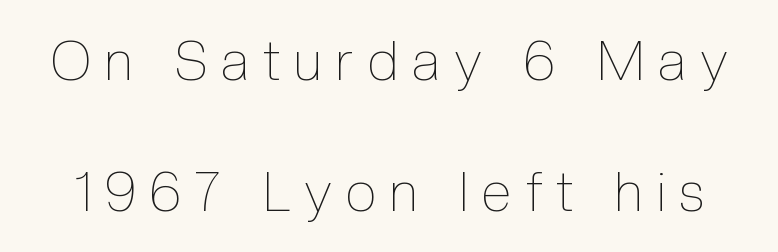
The image shows 55 px thin, condensed type, upright; set loose line spacing (2.38x), unusually wide letter spacing (+0.26 em), not underlined; a medium x-height.
